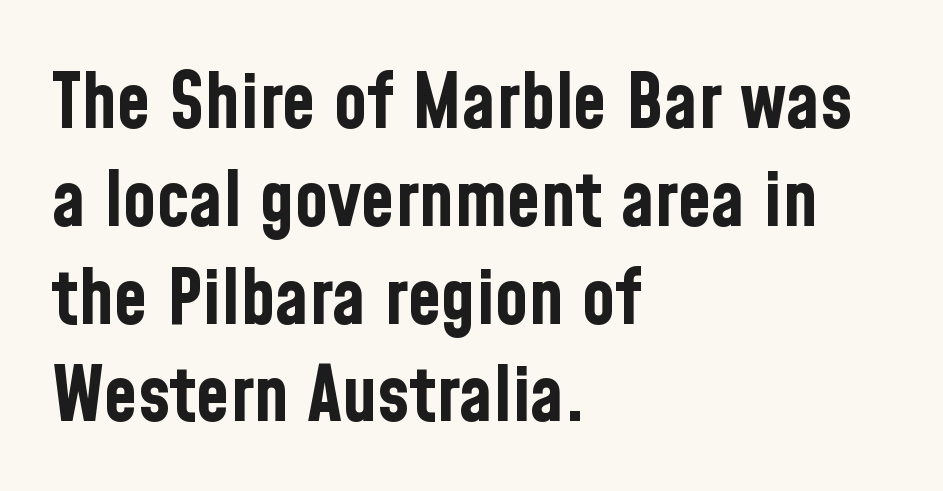
Strokes here are thick enough to call this a true bold. This sample keeps an unexceptional amount of space between lines. The letters sit at their default tracking, neither squeezed nor spread. The face used here is a sans, in the tradition of grotesques and geometrics.
